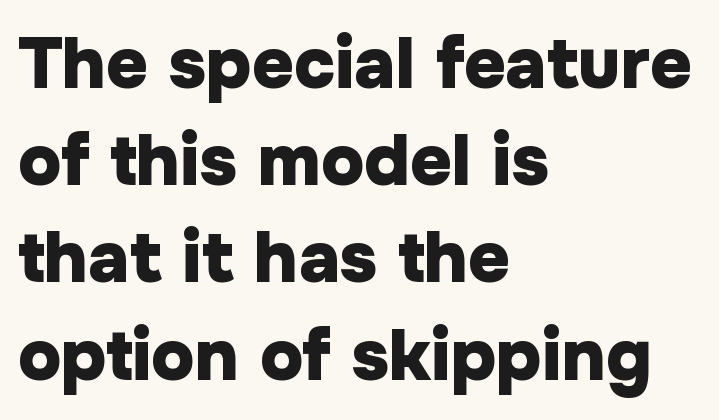
The image shows 72 px heavy sans-serif type, upright; set left-aligned, normal line spacing (1.35x), normal letter spacing, not underlined; low stroke contrast and a medium x-height.
